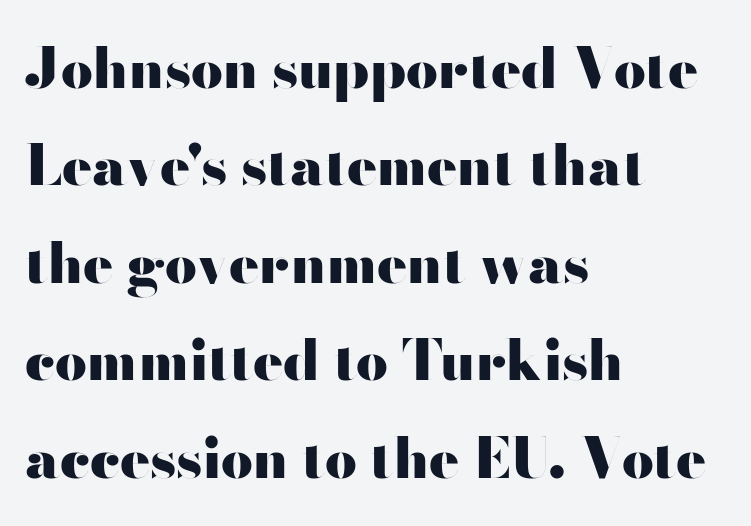
{"italic": "no", "bold": "yes", "weight": "heavy", "width": "wide", "stroke_contrast": "high", "x_height": "small", "monospaced": "no", "underline": "no", "align": "left", "line_spacing_ratio": 1.74, "letter_spacing": "normal", "letter_spacing_em": 0.0, "glyph_px": 56}
